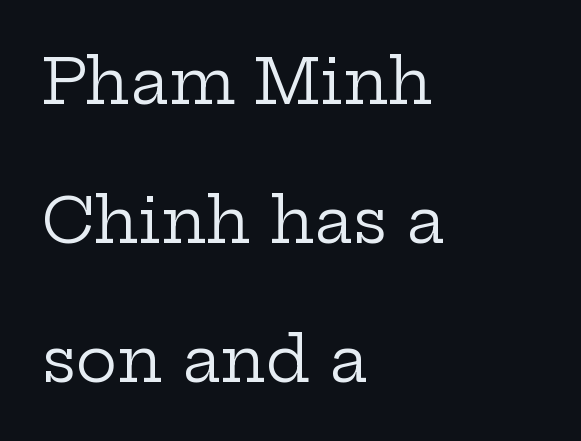
{"serif": "yes", "italic": "no", "bold": "no", "weight": "regular", "width": "wide", "stroke_contrast": "low", "x_height": "medium", "monospaced": "no", "underline": "no", "align": "left", "line_spacing": "loose", "line_spacing_ratio": 2.24, "letter_spacing": "normal", "letter_spacing_em": 0.0, "glyph_px": 62}
